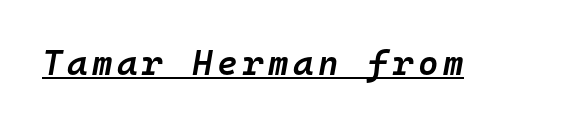
The image shows 35 px semibold type, italic (leaning right), monospaced; set underlined; low stroke contrast and a medium x-height.
